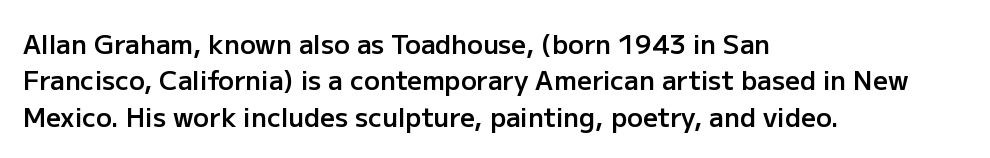
The image shows 26 px text type, upright; set left-aligned, normal line spacing (1.4x), normal letter spacing, not underlined.
